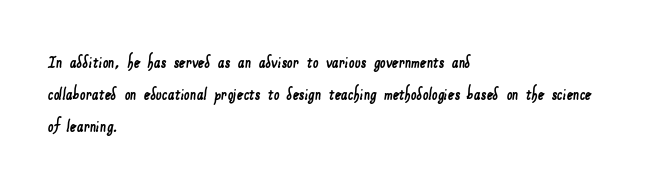
Does extra space separate the letters? No, they use regular spacing. Compared with a centered layout, this one pins lines to the left instead. The vertical gap from one line to the next is medium. Descenders are the only things crossing below the line.
